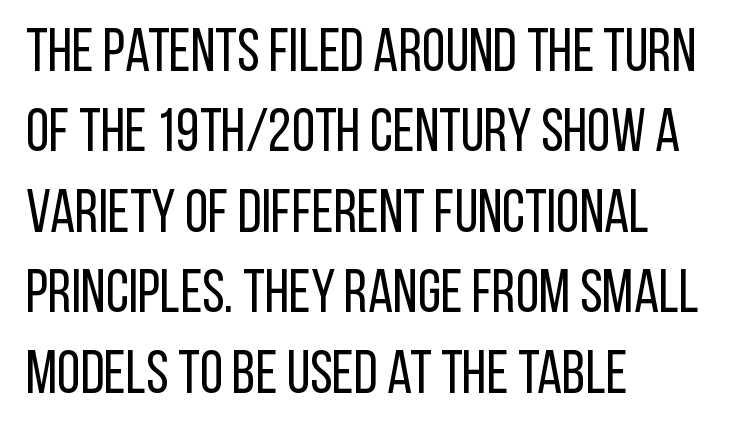
{"serif": "no", "italic": "no", "bold": "no", "weight": "regular", "width": "condensed", "stroke_contrast": "low", "x_height": "large", "monospaced": "no", "underline": "no", "align": "left", "line_spacing": "normal", "line_spacing_ratio": 1.34, "letter_spacing": "normal", "letter_spacing_em": 0.0, "glyph_px": 60}
